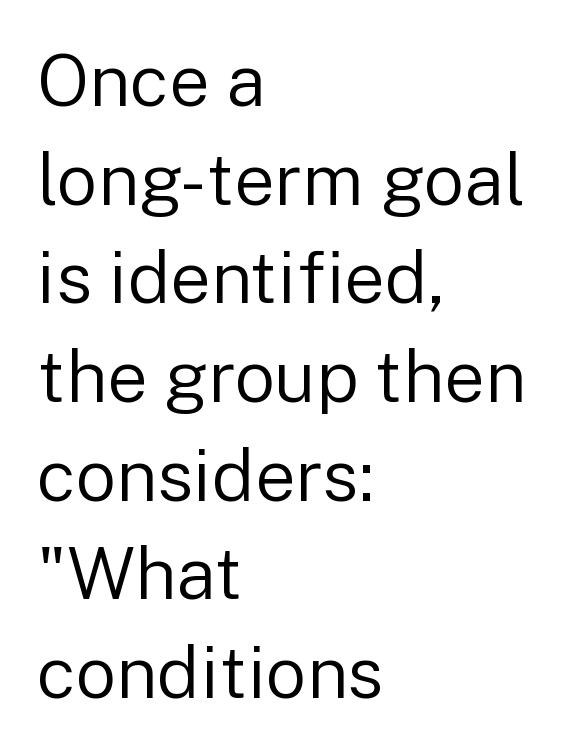
The image shows 72 px regular-weight sans-serif type, upright; set left-aligned, normal line spacing (1.37x), normal letter spacing, not underlined; low stroke contrast and a medium x-height.
